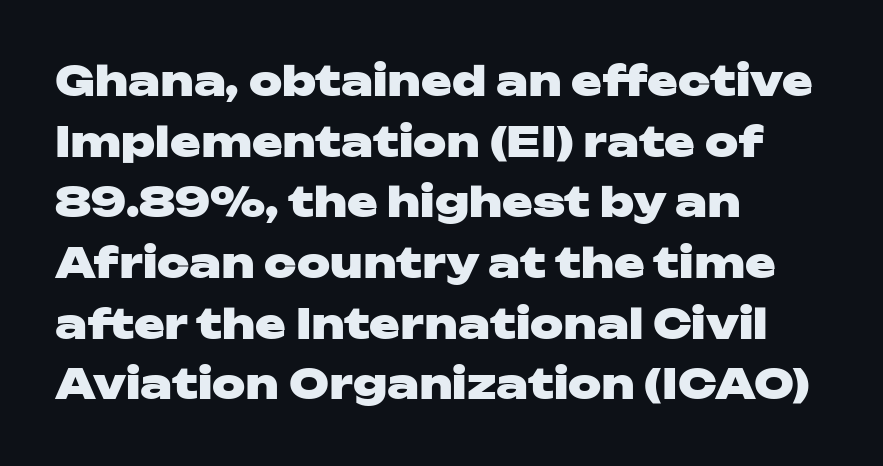
{"serif": "no", "italic": "no", "bold": "yes", "weight": "heavy", "width": "wide", "stroke_contrast": "low", "x_height": "medium", "monospaced": "no", "underline": "no", "align": "left", "line_spacing": "normal", "line_spacing_ratio": 1.48, "letter_spacing": "normal", "letter_spacing_em": 0.0, "glyph_px": 41}
